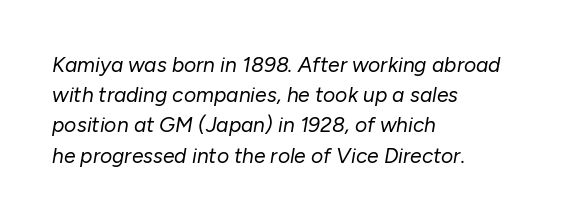
{"italic": "yes", "lean": "right", "slant_degrees": 10, "bold": "no", "underline": "no", "align": "left", "line_spacing": "normal", "line_spacing_ratio": 1.44, "letter_spacing": "normal", "letter_spacing_em": 0.0, "glyph_px": 21}
